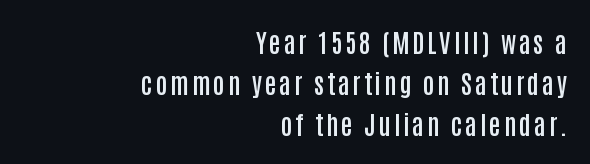
{"italic": "no", "bold": "semi", "underline": "no", "align": "right", "line_spacing": "normal", "line_spacing_ratio": 1.58, "glyph_px": 26}
